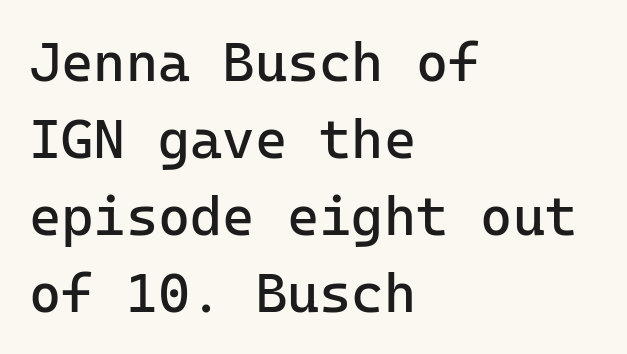
Q: Is the text bold? A: No.
Q: Is the text italic (slanted)? A: No, it is upright.
Q: Is the typeface a serif or a sans-serif typeface? A: Sans-serif.
Q: Is the text underlined? A: No.
Q: How is the paragraph aligned? A: Left-aligned.
Q: Is the spacing between letters normal or unusually wide? A: Normal.
Q: Is the spacing between lines tight, normal or loose? A: Normal.
Q: Width (condensed, normal, or wide)? A: Normal.
Q: Stroke contrast? A: Low.
Q: x-height? A: Medium.
Q: Monospaced? A: Yes.
